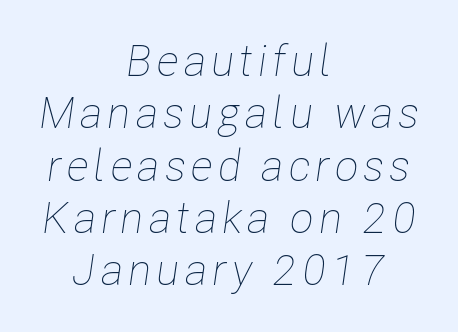
Q: Is the text bold? A: No.
Q: Is the text italic (slanted)? A: Yes, it leans right by about 8 degrees.
Q: Is the text underlined? A: No.
Q: How is the paragraph aligned? A: Centered.
Q: Width (condensed, normal, or wide)? A: Condensed.
Q: Stroke contrast? A: Low.
Q: x-height? A: Medium.
Q: Monospaced? A: No.
